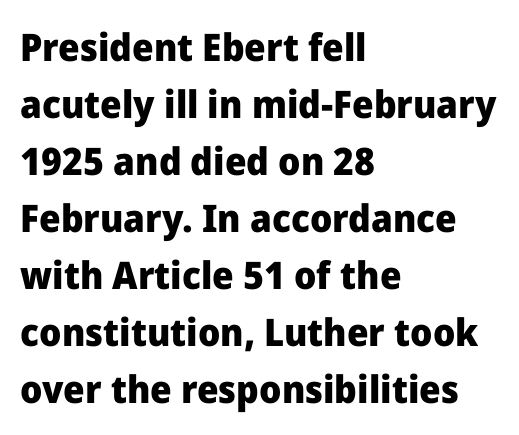
The image shows 38 px heavy sans-serif type, upright; set left-aligned, normal line spacing (1.5x), normal letter spacing, not underlined; low stroke contrast and a medium x-height.
